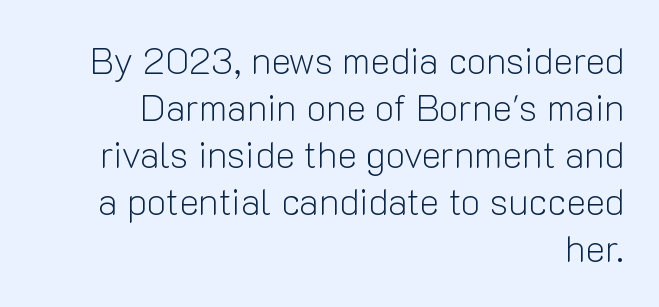
The image shows 37 px light sans-serif type, upright; set right-aligned, normal line spacing (1.27x), normal letter spacing, not underlined; low stroke contrast and a medium x-height.
